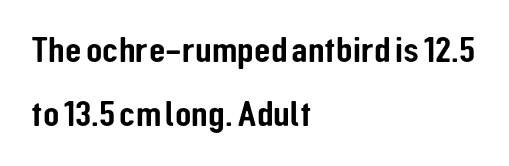
Tall strokes in this sample are plumb rather than angled. A normal amount of white space separates one row of letters from the next. The letterforms sit shoulder to shoulder at normal distance. Are there feet on the stems? There aren't — it's a sans.
